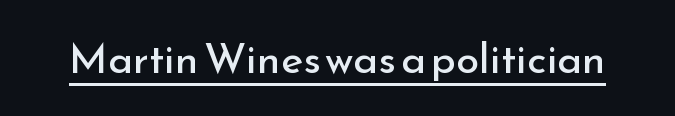
Q: Is the text bold? A: No.
Q: Is the text italic (slanted)? A: No, it is upright.
Q: Is the typeface a serif or a sans-serif typeface? A: Sans-serif.
Q: Is the text underlined? A: Yes.
Q: Is the spacing between letters normal or unusually wide? A: Normal.
Q: Width (condensed, normal, or wide)? A: Normal.
Q: Stroke contrast? A: Low.
Q: x-height? A: Small.
Q: Monospaced? A: No.
